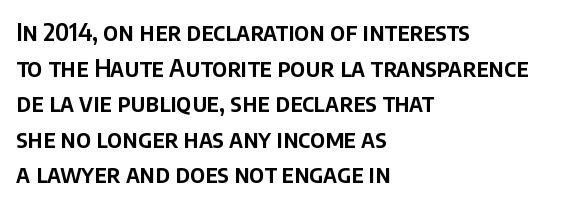
{"italic": "no", "underline": "no", "align": "left", "line_spacing": "normal", "line_spacing_ratio": 1.48, "letter_spacing": "normal", "letter_spacing_em": 0.0, "glyph_px": 24}
